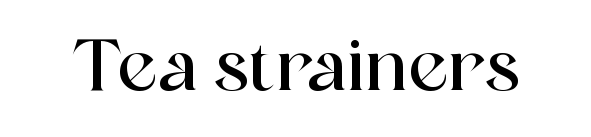
Style check: upright. The line texture is even and compact thanks to regular tracking. The designer went with a serif here, giving each stem small feet. Proportional: the letters do not fall into vertical columns. Rule under the text: the space is simply empty.
